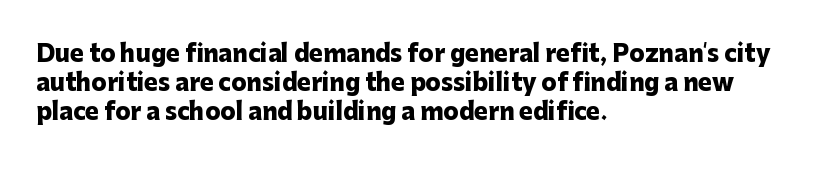
The image shows 23 px bold type, upright; set left-aligned, normal line spacing (1.26x), normal letter spacing, not underlined.
